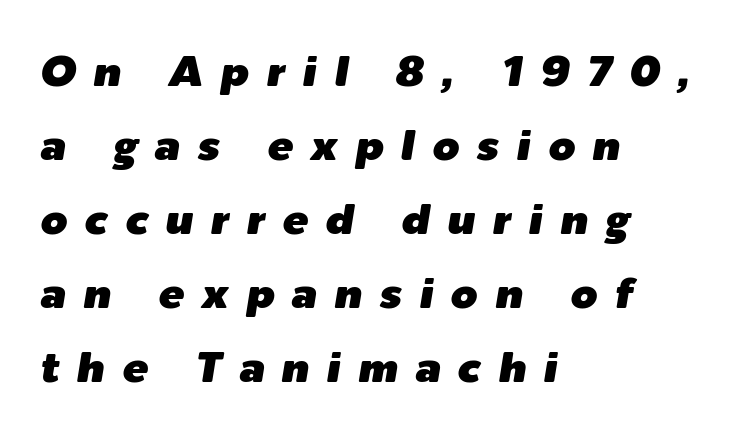
Every row of glyphs begins at an identical x-position on the left. Check the space under the baseline: it is left empty. Each letter keeps its own natural width here, so spacing adapts to shape. Short note: letters widely spaced. The glyphs look as if they've been sheared to an angle.
